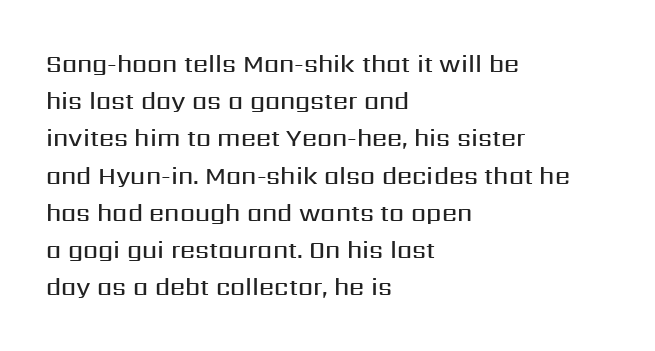
If you measured baseline to baseline, you'd find a middling distance. Summary of weight: moderately heavy, a semibold. Horizontal alignment here is leftward, the default for most running prose. Beneath every word, the page is bare.
